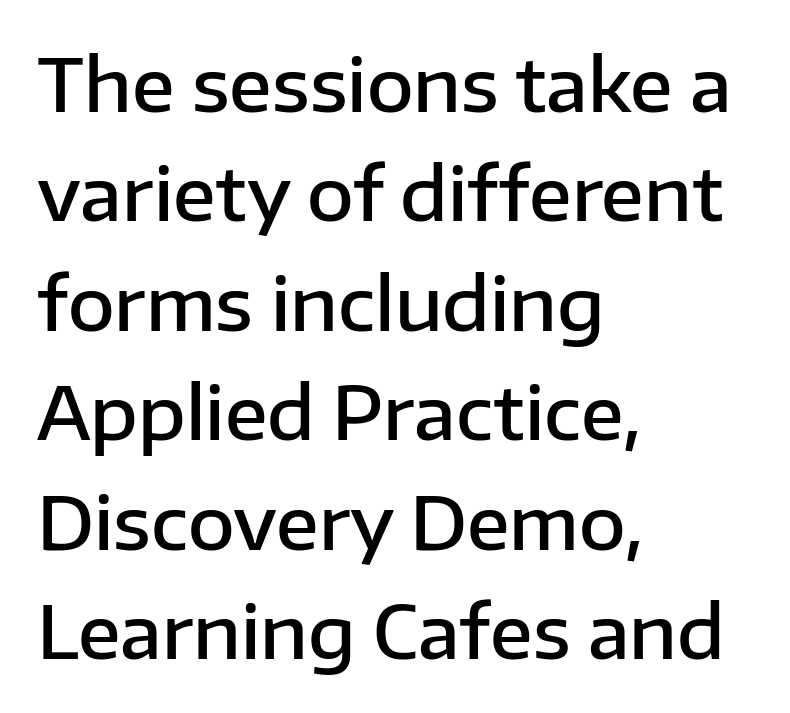
Q: Is the text bold? A: Semi-bold.
Q: Is the text italic (slanted)? A: No, it is upright.
Q: Is the typeface a serif or a sans-serif typeface? A: Sans-serif.
Q: Is the text underlined? A: No.
Q: How is the paragraph aligned? A: Left-aligned.
Q: Is the spacing between letters normal or unusually wide? A: Normal.
Q: Is the spacing between lines tight, normal or loose? A: Normal.
Q: Width (condensed, normal, or wide)? A: Normal.
Q: Stroke contrast? A: Low.
Q: x-height? A: Medium.
Q: Monospaced? A: No.
